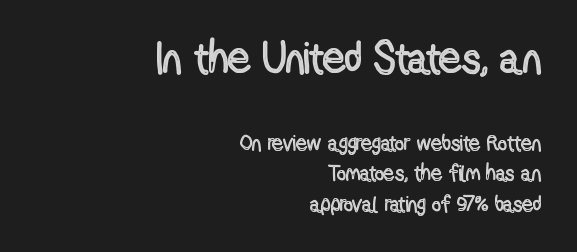
Alignment: flush right. Plain, unruled lines of type. These lines keep a tight, regular rhythm from letter to letter. Posture: upright roman. The composition opens big and finishes small.
